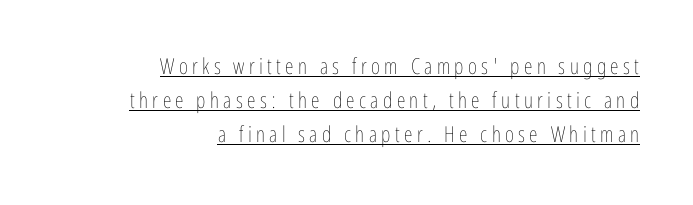
Q: Is the text bold? A: No.
Q: Is the text italic (slanted)? A: No, it is upright.
Q: Is the text underlined? A: Yes.
Q: How is the paragraph aligned? A: Right-aligned.
Q: Is the spacing between letters normal or unusually wide? A: Unusually wide.
Q: Is the spacing between lines tight, normal or loose? A: Normal.
